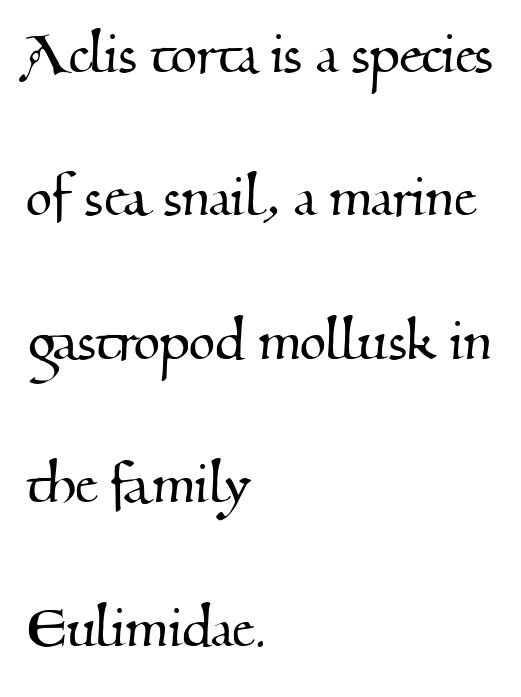
{"serif": "yes", "width": "normal", "stroke_contrast": "medium", "x_height": "small", "monospaced": "no", "underline": "no", "align": "left", "line_spacing": "loose", "line_spacing_ratio": 2.11, "letter_spacing": "normal", "letter_spacing_em": 0.0, "glyph_px": 68}
